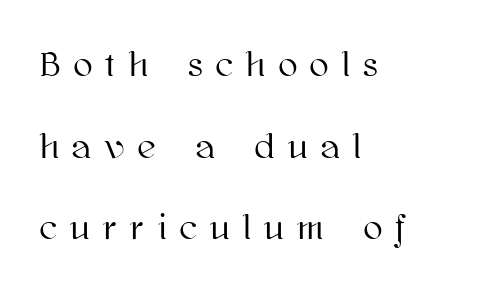
Q: Is the text italic (slanted)? A: No, it is upright.
Q: Is the text underlined? A: No.
Q: How is the paragraph aligned? A: Left-aligned.
Q: Is the spacing between letters normal or unusually wide? A: Unusually wide.
Q: Is the spacing between lines tight, normal or loose? A: Loose.
Q: Width (condensed, normal, or wide)? A: Normal.
Q: Stroke contrast? A: High.
Q: x-height? A: Medium.
Q: Monospaced? A: No.
